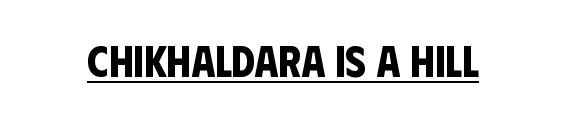
The image shows 43 px bold, condensed sans-serif type; set normal letter spacing, underlined; low stroke contrast and a large x-height.
